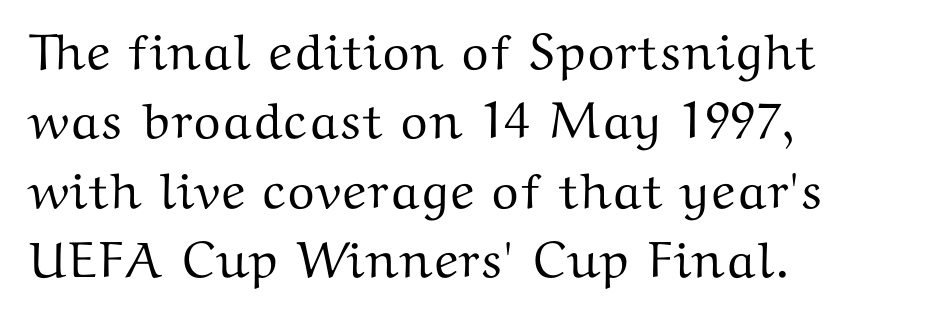
{"serif": "yes", "italic": "no", "width": "wide", "stroke_contrast": "medium", "x_height": "medium", "monospaced": "no", "underline": "no", "align": "left", "line_spacing": "normal", "line_spacing_ratio": 1.36, "letter_spacing": "normal", "letter_spacing_em": 0.0, "glyph_px": 51}
